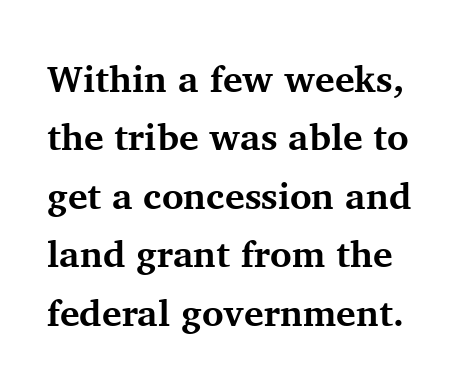
The image shows 37 px bold serif type, upright; set normal line spacing (1.58x), normal letter spacing, not underlined; medium stroke contrast and a medium x-height.
